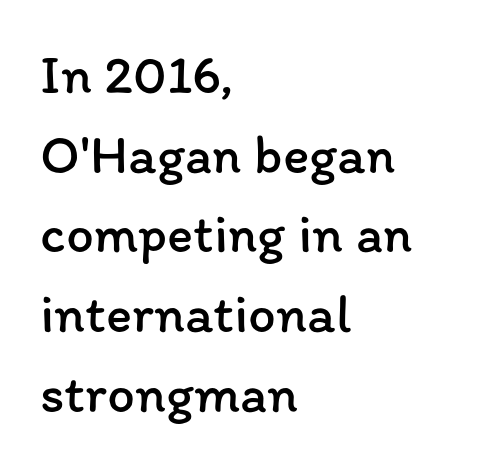
The letters stand straight up with perfectly vertical stems. The zone under the glyphs is completely vacant. A typesetter would call this proportional, since set widths differ per character. Whoever set this chose a conventional vertical rhythm.
